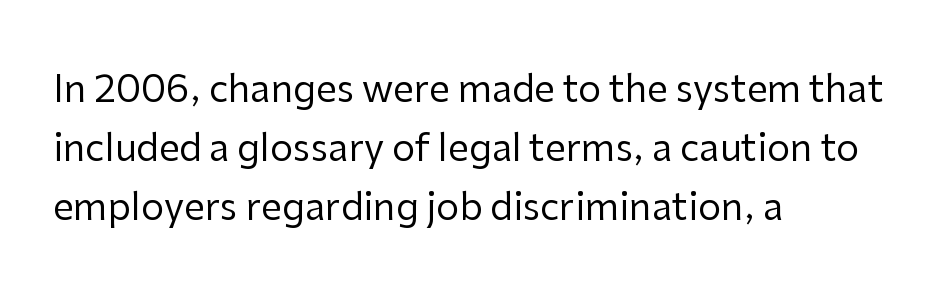
Q: Is the text bold? A: No.
Q: Is the text italic (slanted)? A: No, it is upright.
Q: Is the typeface a serif or a sans-serif typeface? A: Sans-serif.
Q: Is the text underlined? A: No.
Q: How is the paragraph aligned? A: Left-aligned.
Q: Is the spacing between letters normal or unusually wide? A: Normal.
Q: Is the spacing between lines tight, normal or loose? A: Normal.
Q: Width (condensed, normal, or wide)? A: Normal.
Q: Stroke contrast? A: Low.
Q: x-height? A: Medium.
Q: Monospaced? A: No.
